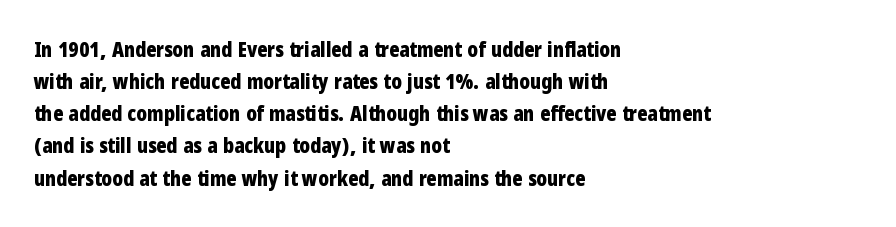
The image shows 21 px bold type, upright; set left-aligned, normal line spacing (1.53x), normal letter spacing, not underlined.
